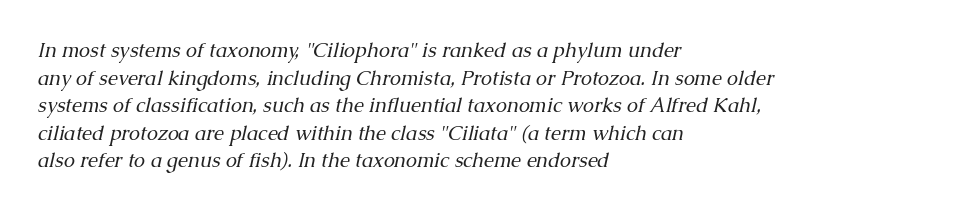
{"italic": "yes", "lean": "right", "slant_degrees": 13, "bold": "no", "underline": "no", "align": "left", "line_spacing": "normal", "line_spacing_ratio": 1.38, "letter_spacing": "normal", "letter_spacing_em": 0.0, "glyph_px": 20}
